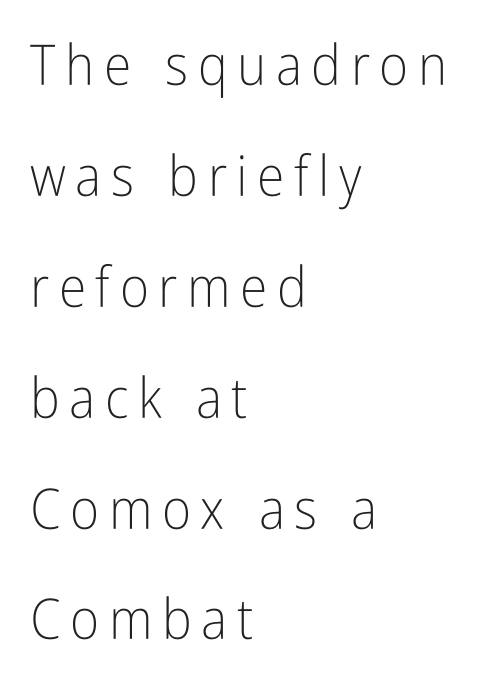
Q: Is the text bold? A: No.
Q: Is the text italic (slanted)? A: No, it is upright.
Q: Is the typeface a serif or a sans-serif typeface? A: Sans-serif.
Q: Is the text underlined? A: No.
Q: How is the paragraph aligned? A: Left-aligned.
Q: Is the spacing between lines tight, normal or loose? A: Loose.
Q: Width (condensed, normal, or wide)? A: Condensed.
Q: Stroke contrast? A: Low.
Q: x-height? A: Medium.
Q: Monospaced? A: No.
